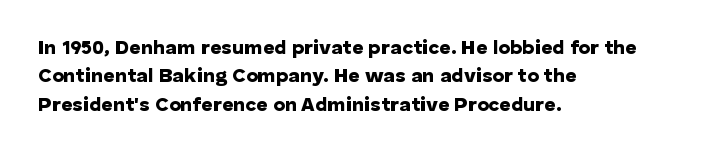
Q: Is the text bold? A: Yes.
Q: Is the text italic (slanted)? A: No, it is upright.
Q: Is the text underlined? A: No.
Q: How is the paragraph aligned? A: Left-aligned.
Q: Is the spacing between letters normal or unusually wide? A: Normal.
Q: Is the spacing between lines tight, normal or loose? A: Normal.
